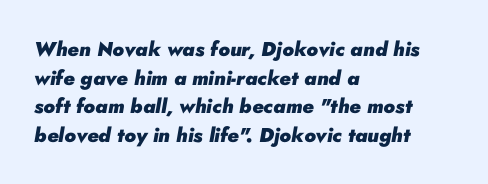
A full-strength bold gives these letters their thick strokes. A clean baseline with only descenders dipping below it. Vertically, the passage feels balanced, rows spaced as you'd expect. The face used here has a pronounced slope to its letters. Visually the block forms a straight wall on the left and a jagged coastline on the right.
